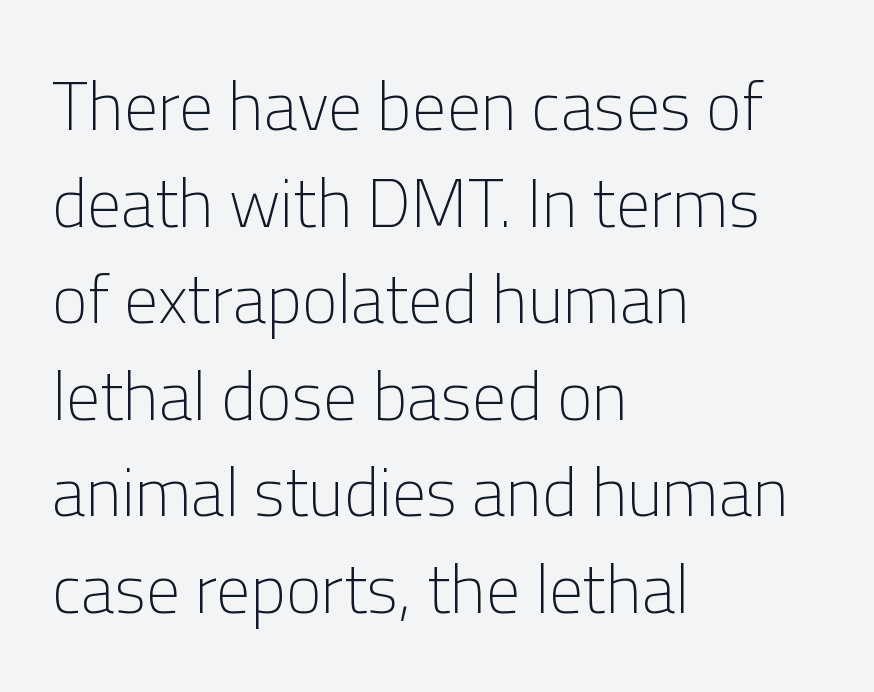
Q: Is the text bold? A: No.
Q: Is the text italic (slanted)? A: No, it is upright.
Q: Is the typeface a serif or a sans-serif typeface? A: Sans-serif.
Q: Is the text underlined? A: No.
Q: How is the paragraph aligned? A: Left-aligned.
Q: Is the spacing between letters normal or unusually wide? A: Normal.
Q: Is the spacing between lines tight, normal or loose? A: Normal.
Q: Width (condensed, normal, or wide)? A: Normal.
Q: Stroke contrast? A: Low.
Q: x-height? A: Medium.
Q: Monospaced? A: No.
